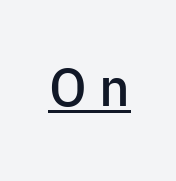
This sample uses expanded letter spacing, leaving extra air between glyphs. This is the regular roman posture of the typeface. Heft: intermediate — a semibold. Decoration check: the copy is underlined. The passage shown is typed in a proportional face where columns would drift. The characters display no serif detailing; their extremities are plain.
